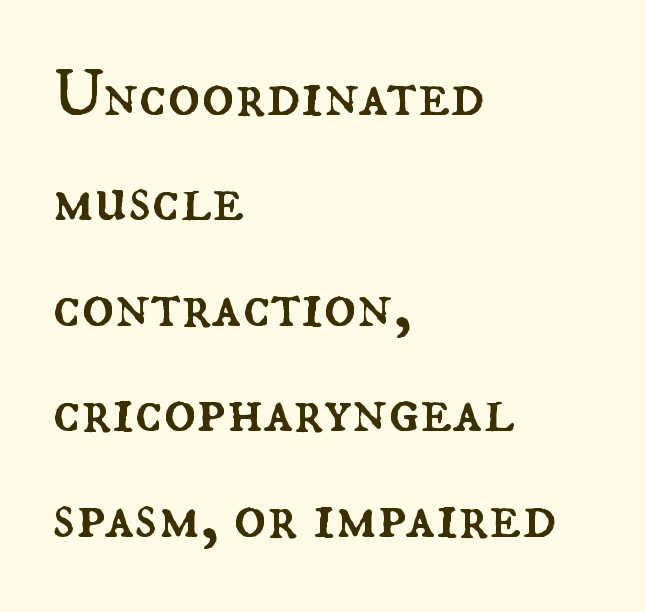
Q: Is the text bold? A: No.
Q: Is the text italic (slanted)? A: No, it is upright.
Q: Is the text underlined? A: No.
Q: How is the paragraph aligned? A: Left-aligned.
Q: Is the spacing between letters normal or unusually wide? A: Normal.
Q: Is the spacing between lines tight, normal or loose? A: Normal.
Q: Width (condensed, normal, or wide)? A: Normal.
Q: Stroke contrast? A: Medium.
Q: x-height? A: Small.
Q: Monospaced? A: No.
